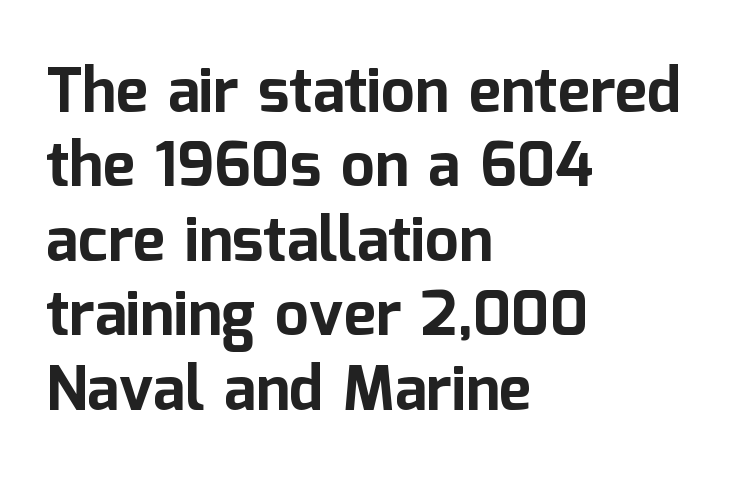
The image shows 61 px bold sans-serif type, upright; set left-aligned, line spacing 1.22x, normal letter spacing, not underlined; low stroke contrast and a medium x-height.
